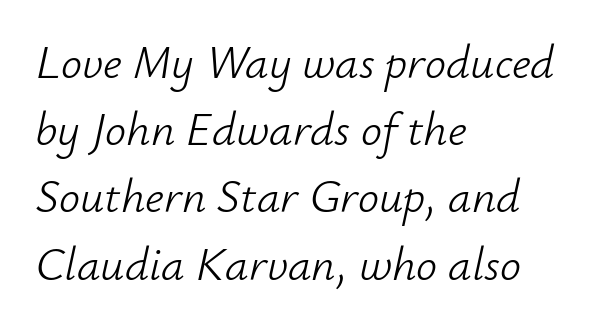
{"italic": "yes", "lean": "right", "slant_degrees": 12, "bold": "no", "weight": "light", "width": "normal", "stroke_contrast": "low", "x_height": "small", "monospaced": "no", "underline": "no", "align": "left", "line_spacing": "normal", "line_spacing_ratio": 1.43, "letter_spacing": "normal", "letter_spacing_em": 0.0, "glyph_px": 47}
